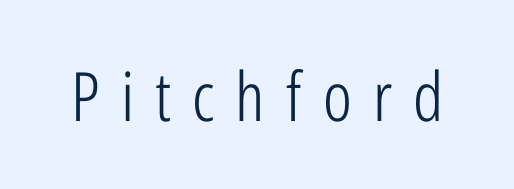
{"serif": "no", "italic": "no", "bold": "no", "weight": "light", "width": "condensed", "stroke_contrast": "low", "x_height": "medium", "monospaced": "no", "underline": "no", "letter_spacing": "wide", "letter_spacing_em": 0.31, "glyph_px": 68}
